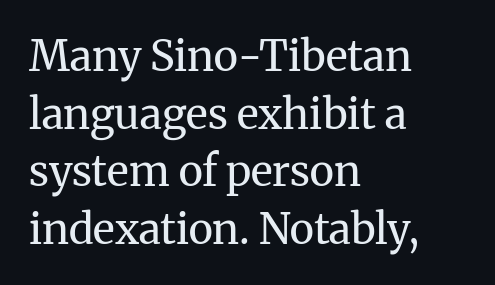
The image shows 42 px regular-weight serif type, upright; set left-aligned, normal line spacing (1.37x), normal letter spacing, not underlined; medium stroke contrast and a medium x-height.
